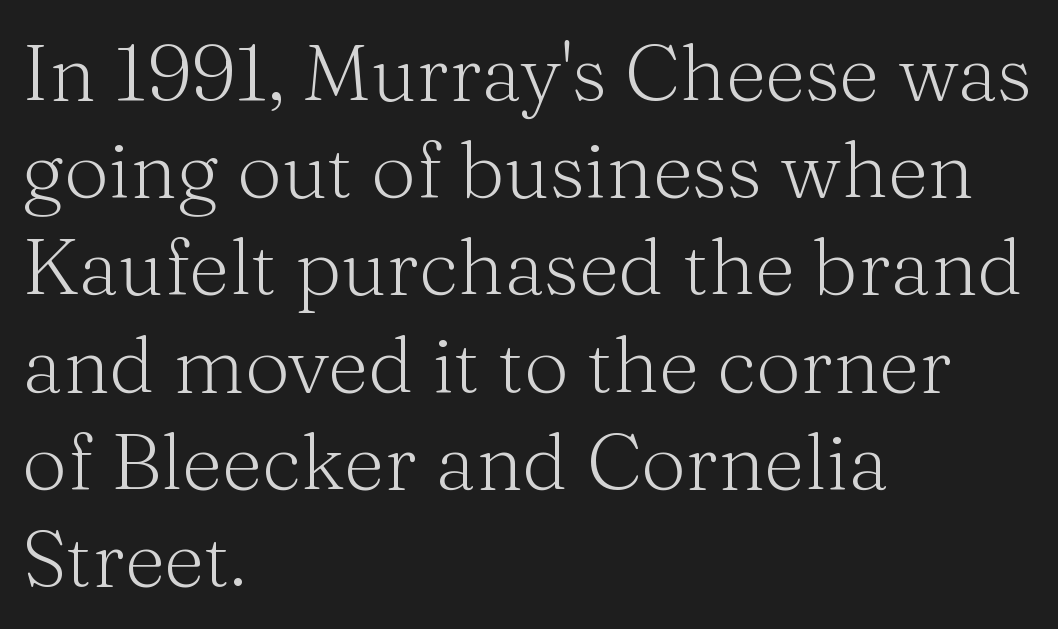
Unmarked baselines from the first word to the last. Do the characters align in a grid? No, the font is proportional. Style check: upright. No extra tracking has been applied to these lines. Caption: multi-line text, flush left, ragged right.
